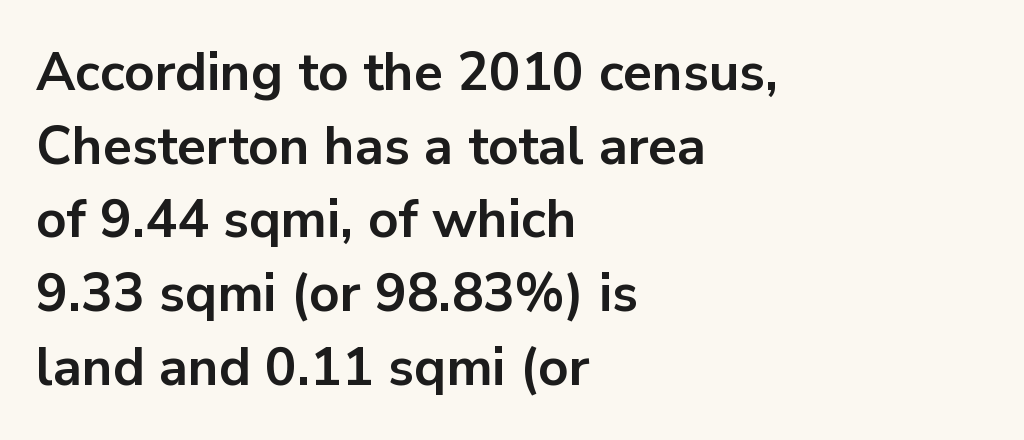
Q: Is the text bold? A: Yes.
Q: Is the text italic (slanted)? A: No, it is upright.
Q: Is the typeface a serif or a sans-serif typeface? A: Sans-serif.
Q: Is the text underlined? A: No.
Q: How is the paragraph aligned? A: Left-aligned.
Q: Is the spacing between letters normal or unusually wide? A: Normal.
Q: Is the spacing between lines tight, normal or loose? A: Normal.
Q: Width (condensed, normal, or wide)? A: Normal.
Q: Stroke contrast? A: Low.
Q: x-height? A: Medium.
Q: Monospaced? A: No.
